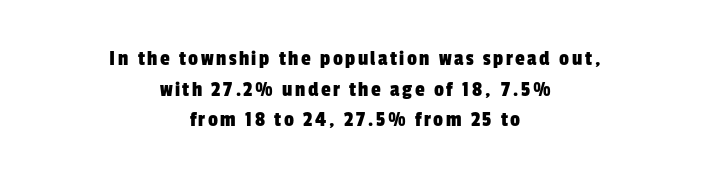
The typesetter chose a symmetrical, centered arrangement here. This rendering features lettering with no underline. Notice how descenders clear the ascenders below comfortably — that's standard leading.
